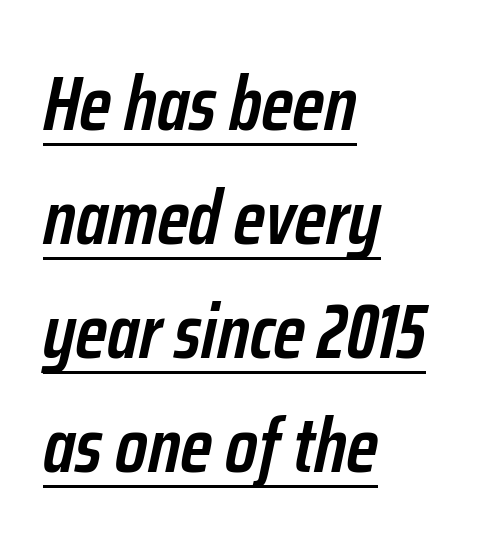
Short and long lines alike share a common starting point at left. Weight check: semibold — heavier than regular, not quite bold. What's the leading like? Ordinary, nothing unusual. This sample carries an underscore along the baseline area. Do the characters align in a grid? No, the font is proportional.
